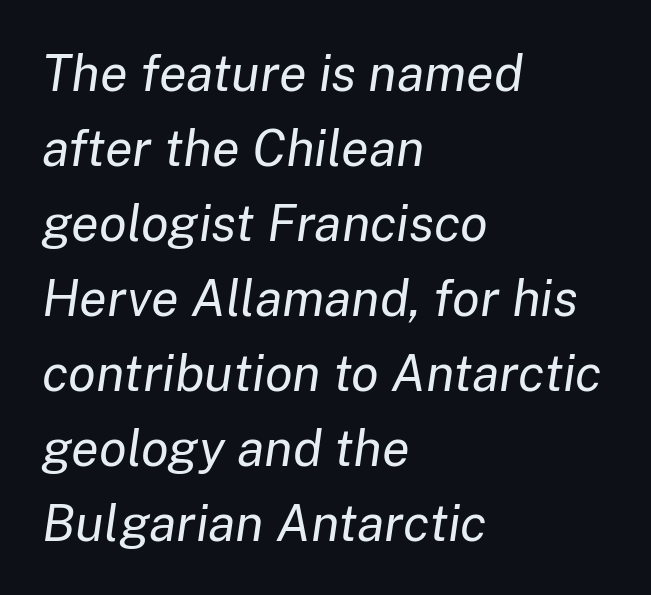
{"italic": "yes", "lean": "right", "slant_degrees": 8, "bold": "no", "weight": "regular", "width": "normal", "stroke_contrast": "low", "x_height": "medium", "monospaced": "no", "underline": "no", "align": "left", "line_spacing": "normal", "line_spacing_ratio": 1.47, "letter_spacing": "normal", "letter_spacing_em": 0.0, "glyph_px": 51}
